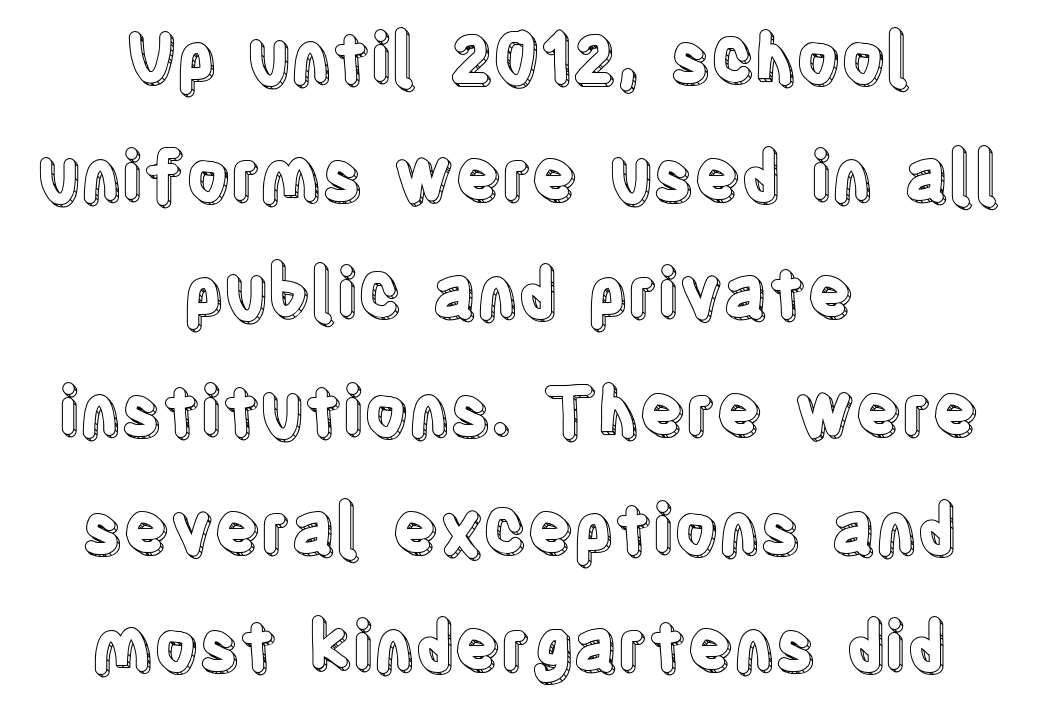
Q: Is the text italic (slanted)? A: No, it is upright.
Q: Is the text underlined? A: No.
Q: How is the paragraph aligned? A: Centered.
Q: Is the spacing between letters normal or unusually wide? A: Normal.
Q: Width (condensed, normal, or wide)? A: Condensed.
Q: x-height? A: Large.
Q: Monospaced? A: No.
